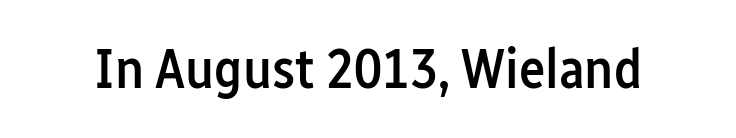
Vertical strokes here are truly vertical. I'd call this a sans setting — the letters go barefoot. The tracking reads as untouched default to a designer's eye. The space beneath each line is pristine and unruled.
